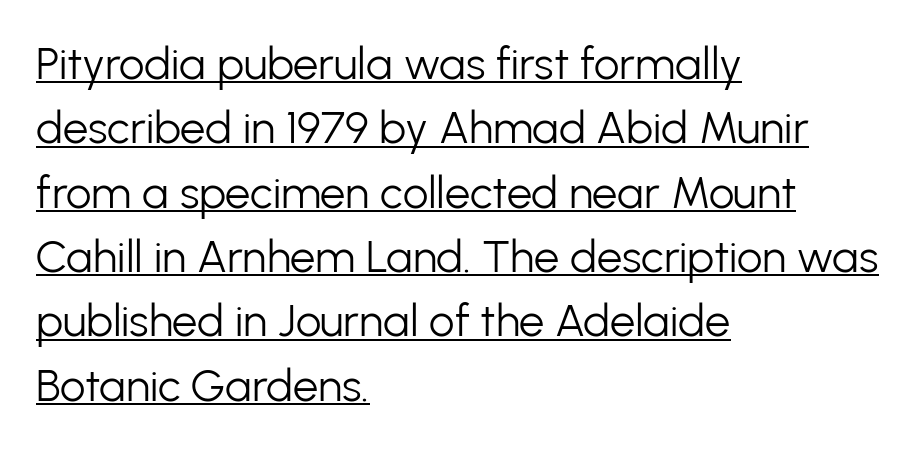
{"serif": "no", "italic": "no", "bold": "no", "weight": "light", "width": "normal", "stroke_contrast": "low", "x_height": "medium", "monospaced": "no", "underline": "yes", "align": "left", "line_spacing": "normal", "line_spacing_ratio": 1.43, "letter_spacing": "normal", "letter_spacing_em": 0.0, "glyph_px": 45}
